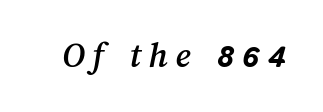
The image shows 37 px text type; set unusually wide letter spacing (+0.2 em), not underlined; medium stroke contrast and a medium x-height.
